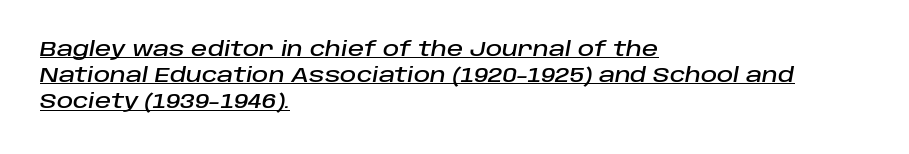
Underline: present. Does the copy run flush right? No — it runs flush left. This block has exactly the height ordinary leading produces. There's an unmistakable incline to the writing here. Default kerning and tracking; the words read as compact shapes.
